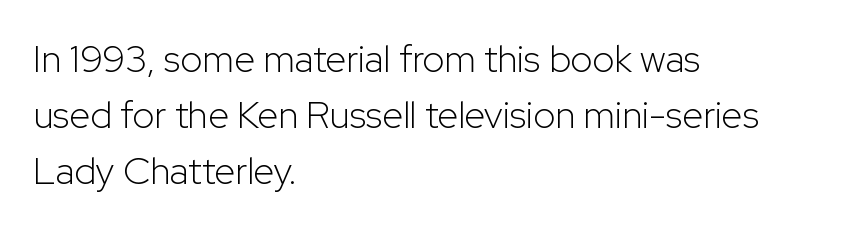
The image shows 38 px light sans-serif type, upright; set left-aligned, normal line spacing (1.47x), normal letter spacing, not underlined; low stroke contrast and a medium x-height.
